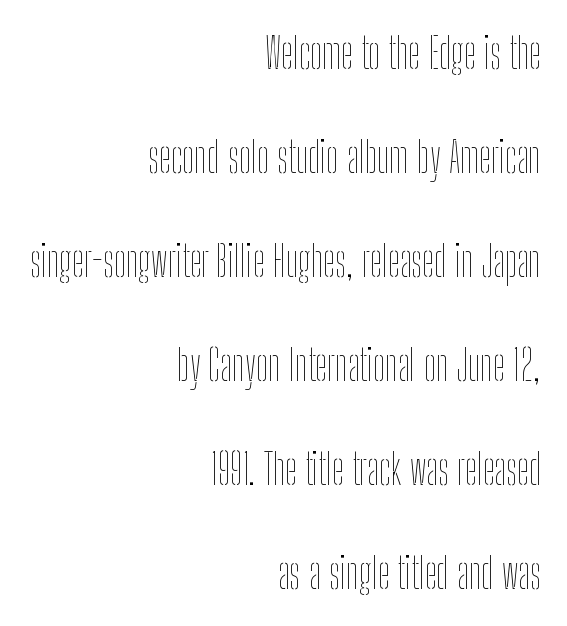
Q: Is the text bold? A: No.
Q: Is the text italic (slanted)? A: No, it is upright.
Q: Is the text underlined? A: No.
Q: How is the paragraph aligned? A: Right-aligned.
Q: Is the spacing between letters normal or unusually wide? A: Normal.
Q: Is the spacing between lines tight, normal or loose? A: Loose.
Q: Width (condensed, normal, or wide)? A: Condensed.
Q: Stroke contrast? A: Low.
Q: x-height? A: Medium.
Q: Monospaced? A: No.
